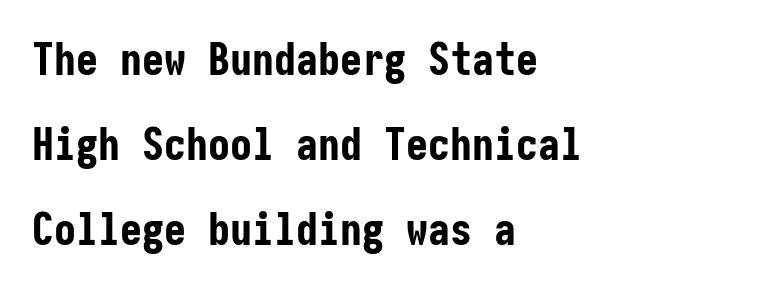
Q: Is the text bold? A: Yes.
Q: Is the text italic (slanted)? A: No, it is upright.
Q: Is the typeface a serif or a sans-serif typeface? A: Sans-serif.
Q: Is the text underlined? A: No.
Q: How is the paragraph aligned? A: Left-aligned.
Q: Is the spacing between letters normal or unusually wide? A: Normal.
Q: Is the spacing between lines tight, normal or loose? A: Loose.
Q: Width (condensed, normal, or wide)? A: Condensed.
Q: Stroke contrast? A: Low.
Q: x-height? A: Medium.
